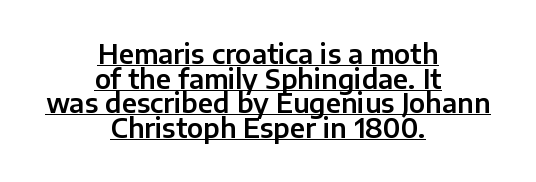
Q: Is the text italic (slanted)? A: No, it is upright.
Q: Is the text underlined? A: Yes.
Q: How is the paragraph aligned? A: Centered.
Q: Is the spacing between letters normal or unusually wide? A: Normal.
Q: Is the spacing between lines tight, normal or loose? A: Tight.
